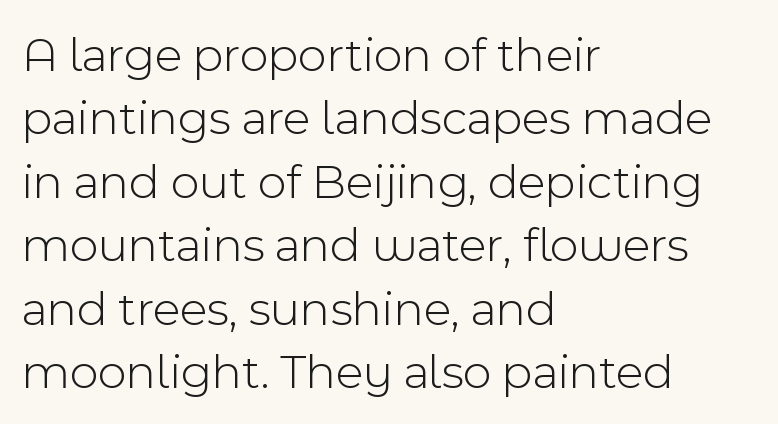
The image shows 50 px light sans-serif type, upright; set left-aligned, normal line spacing (1.27x), normal letter spacing, not underlined; a medium x-height.
